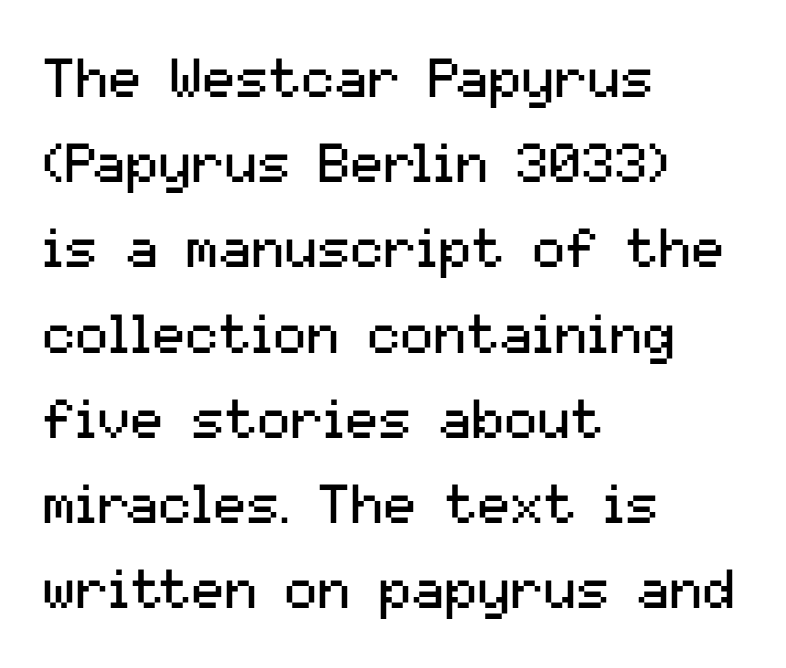
The image shows 55 px regular-weight sans-serif type, upright; set left-aligned, normal line spacing (1.55x), normal letter spacing, not underlined; medium stroke contrast and a medium x-height.
